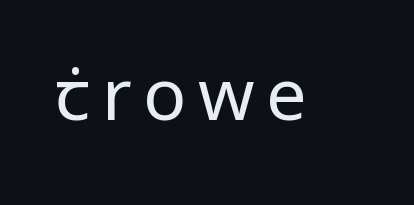
Q: Is the text bold? A: No.
Q: Is the text italic (slanted)? A: No, it is upright.
Q: Is the typeface a serif or a sans-serif typeface? A: Sans-serif.
Q: Is the text underlined? A: No.
Q: Width (condensed, normal, or wide)? A: Normal.
Q: Stroke contrast? A: Low.
Q: x-height? A: Medium.
Q: Monospaced? A: No.
